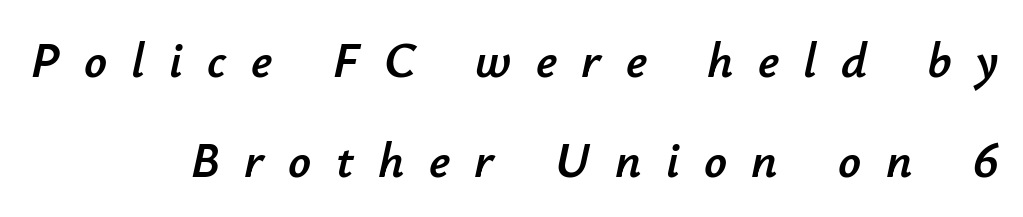
The image shows 50 px text type, italic (leaning right); set right-aligned, loose line spacing (2.01x), unusually wide letter spacing (+0.49 em), not underlined; low stroke contrast and a small x-height.
